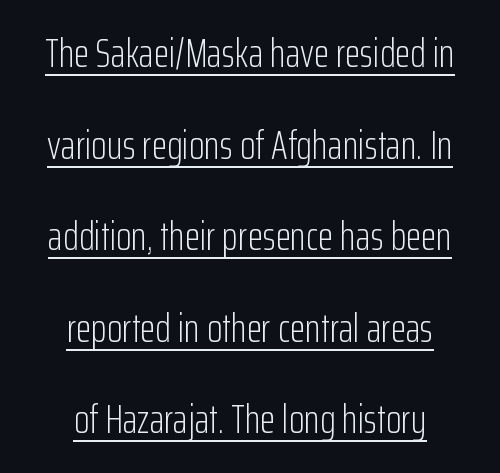
The image shows 40 px light, condensed sans-serif type, upright; set centered, loose line spacing (2.29x), normal letter spacing, underlined; low stroke contrast and a medium x-height.
